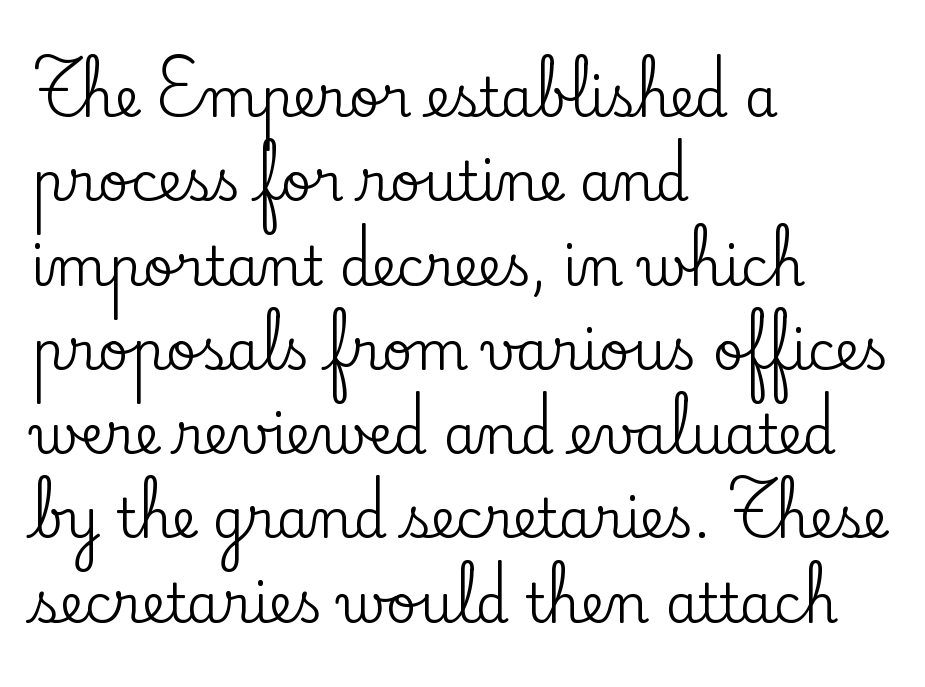
{"serif": "yes", "italic": "no", "width": "normal", "stroke_contrast": "low", "x_height": "small", "monospaced": "no", "underline": "no", "align": "left", "line_spacing": "normal", "line_spacing_ratio": 1.59, "letter_spacing": "normal", "letter_spacing_em": 0.0, "glyph_px": 53}
